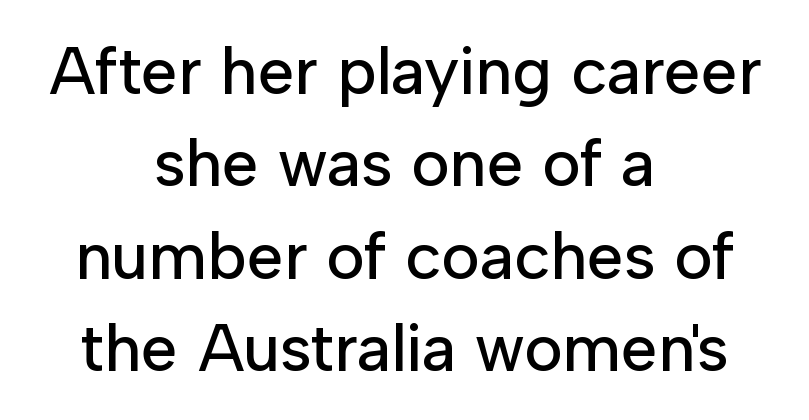
Q: Is the text italic (slanted)? A: No, it is upright.
Q: Is the typeface a serif or a sans-serif typeface? A: Sans-serif.
Q: Is the text underlined? A: No.
Q: How is the paragraph aligned? A: Centered.
Q: Is the spacing between letters normal or unusually wide? A: Normal.
Q: Is the spacing between lines tight, normal or loose? A: Normal.
Q: Width (condensed, normal, or wide)? A: Normal.
Q: Stroke contrast? A: Low.
Q: x-height? A: Medium.
Q: Monospaced? A: No.
